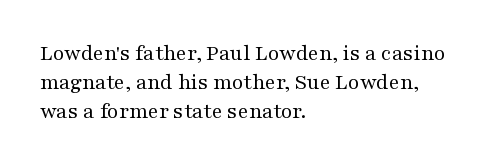
No extra ink here — the face is not bold. The ragged edge is on the right, which tells us the setting is flush left. Decoration check: the copy has no underline. Between one letter and the next there's only the usual sliver of space. No italicization has been applied; the sample stays upright. Successive baselines arrive at the customary interval.
